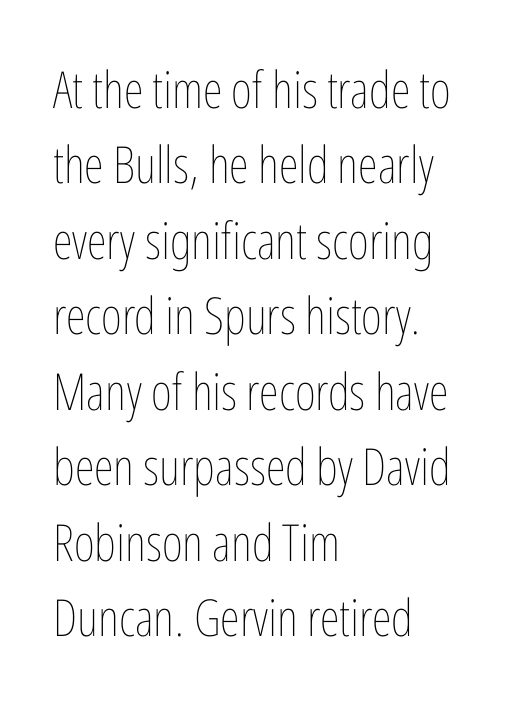
Tall strokes in this sample are plumb rather than angled. Unmarked baselines from the first word to the last. Looks like regular typesetting: each glyph gets only the width it needs. What stands out about the letter spacing? Nothing — it is the standard amount. Casual observation: everything's shoved over to the left. Leading: standard.
